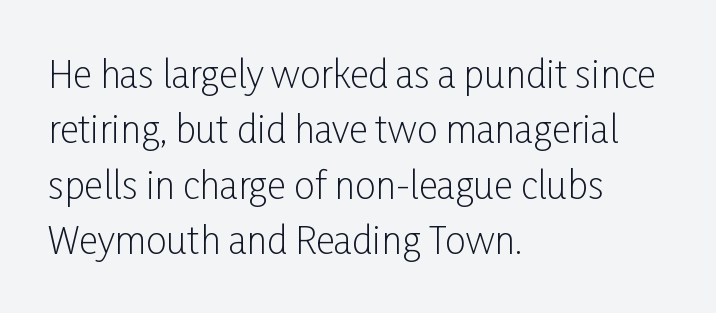
{"serif": "no", "italic": "no", "bold": "no", "weight": "light", "width": "condensed", "stroke_contrast": "low", "x_height": "medium", "monospaced": "no", "underline": "no", "align": "left", "line_spacing": "normal", "line_spacing_ratio": 1.5, "letter_spacing": "normal", "letter_spacing_em": 0.0, "glyph_px": 37}
